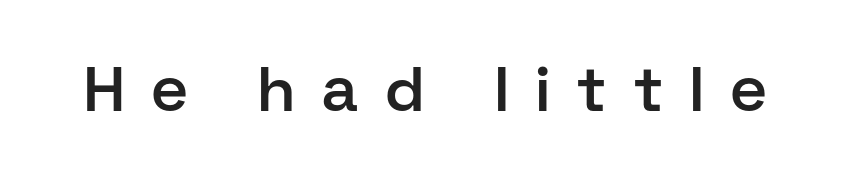
{"serif": "no", "italic": "no", "bold": "semi", "weight": "semibold", "width": "normal", "stroke_contrast": "low", "x_height": "medium", "monospaced": "no", "underline": "no", "letter_spacing": "wide", "letter_spacing_em": 0.44, "glyph_px": 63}
